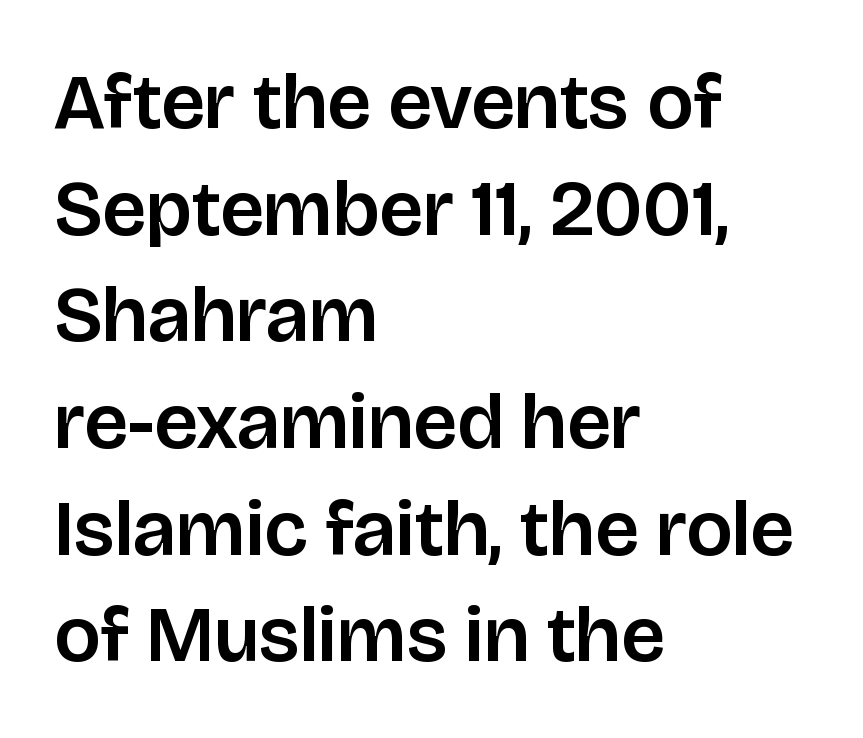
The image shows 79 px sans-serif type, upright; set left-aligned, normal line spacing (1.35x), normal letter spacing, not underlined; low stroke contrast and a large x-height.
